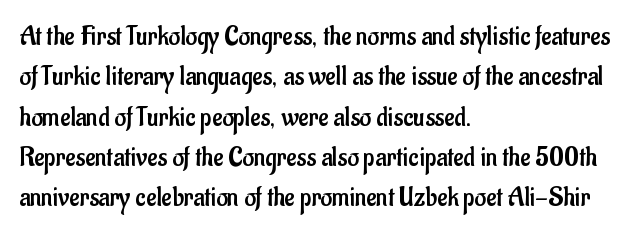
The image shows 28 px regular-weight, condensed sans-serif type, upright; set left-aligned, normal line spacing (1.44x), normal letter spacing, not underlined; low stroke contrast and a small x-height.
